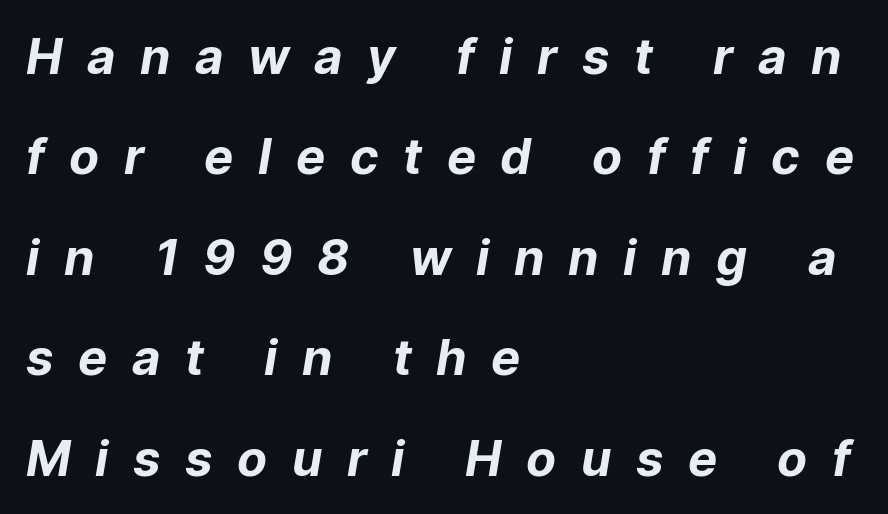
{"serif": "no", "bold": "yes", "weight": "bold", "width": "normal", "stroke_contrast": "low", "x_height": "medium", "monospaced": "no", "underline": "no", "align": "left", "line_spacing": "loose", "line_spacing_ratio": 2.05, "letter_spacing": "wide", "letter_spacing_em": 0.5, "glyph_px": 49}
